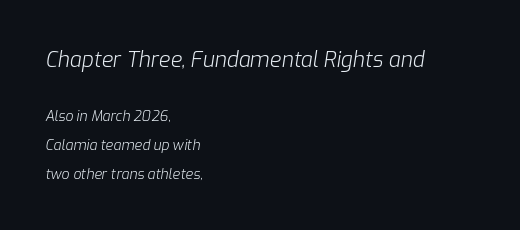
{"italic": "yes", "lean": "right", "slant_degrees": 9, "bold": "no", "underline": "no", "align": "left", "line_spacing": "loose", "line_spacing_ratio": 2.09, "letter_spacing": "normal", "letter_spacing_em": 0.0, "larger_block": "first", "size_ratio": 1.5, "glyph_px": 21}
